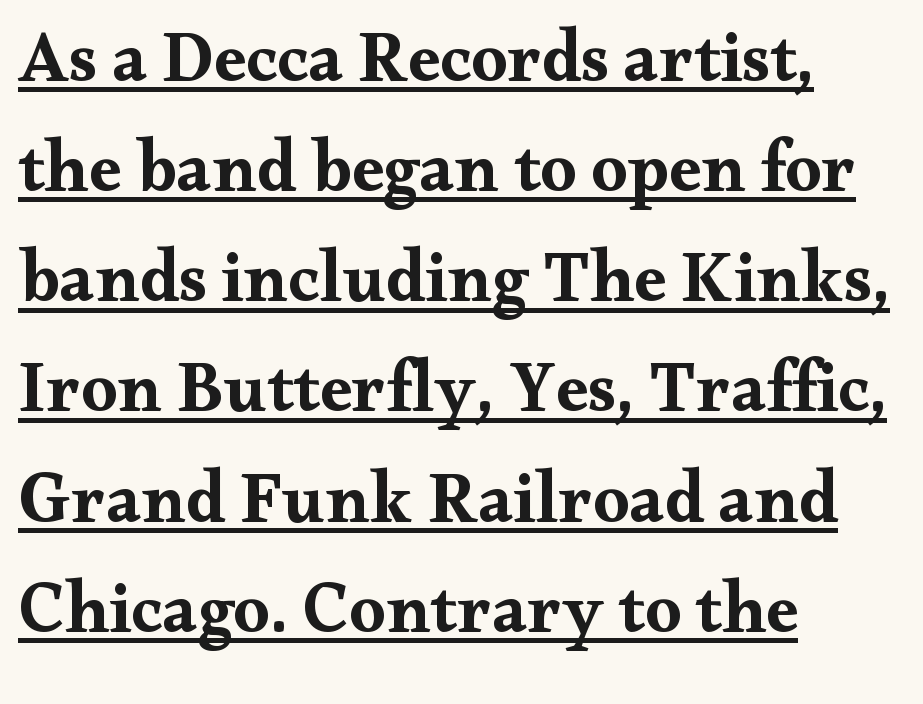
{"serif": "yes", "italic": "no", "bold": "yes", "weight": "bold", "width": "wide", "stroke_contrast": "medium", "x_height": "small", "monospaced": "no", "underline": "yes", "align": "left", "line_spacing": "normal", "line_spacing_ratio": 1.53, "letter_spacing": "normal", "letter_spacing_em": 0.0, "glyph_px": 72}
